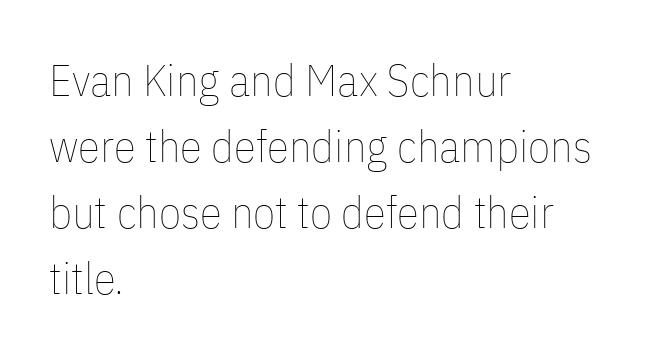
Q: Is the text bold? A: No.
Q: Is the text italic (slanted)? A: No, it is upright.
Q: Is the text underlined? A: No.
Q: How is the paragraph aligned? A: Left-aligned.
Q: Is the spacing between letters normal or unusually wide? A: Normal.
Q: Is the spacing between lines tight, normal or loose? A: Normal.
Q: Width (condensed, normal, or wide)? A: Condensed.
Q: Stroke contrast? A: Low.
Q: x-height? A: Medium.
Q: Monospaced? A: No.
